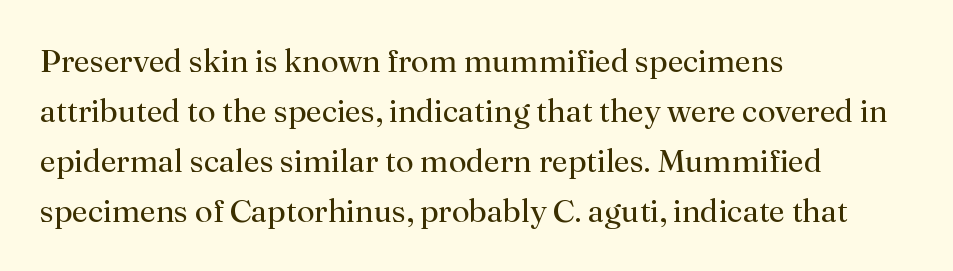
Q: Is the text bold? A: No.
Q: Is the text italic (slanted)? A: No, it is upright.
Q: Is the typeface a serif or a sans-serif typeface? A: Serif.
Q: Is the text underlined? A: No.
Q: How is the paragraph aligned? A: Left-aligned.
Q: Is the spacing between letters normal or unusually wide? A: Normal.
Q: Is the spacing between lines tight, normal or loose? A: Normal.
Q: Width (condensed, normal, or wide)? A: Normal.
Q: Stroke contrast? A: Medium.
Q: x-height? A: Small.
Q: Monospaced? A: No.
